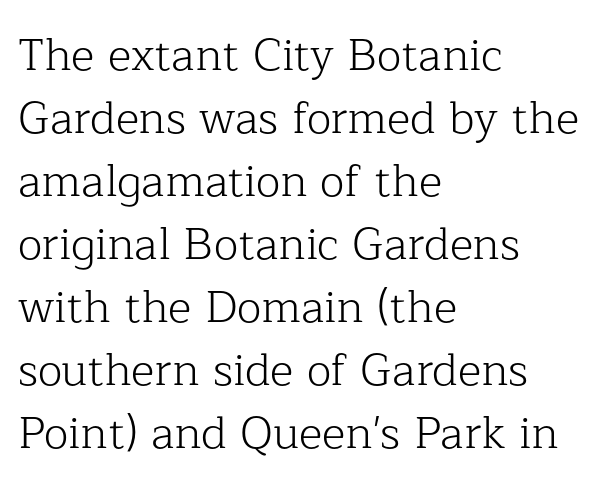
{"serif": "yes", "italic": "no", "bold": "no", "weight": "light", "width": "normal", "stroke_contrast": "low", "x_height": "medium", "monospaced": "no", "underline": "no", "align": "left", "line_spacing": "normal", "line_spacing_ratio": 1.4, "letter_spacing": "normal", "letter_spacing_em": 0.0, "glyph_px": 45}
